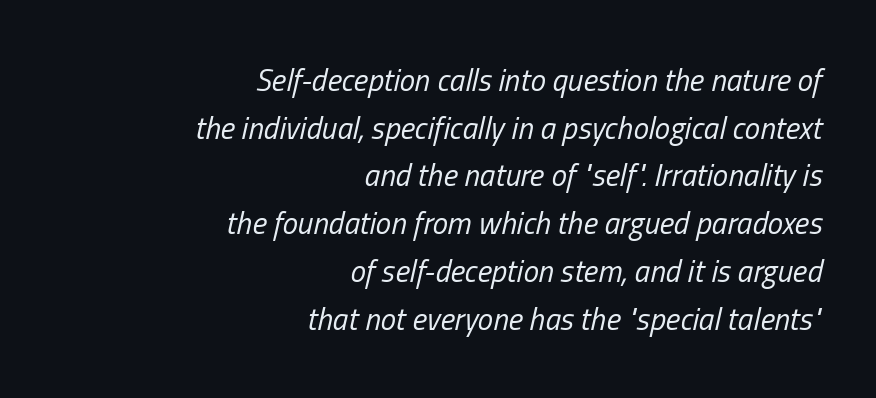
Q: Is the text bold? A: No.
Q: Is the text italic (slanted)? A: Yes, it leans right by about 13 degrees.
Q: Is the text underlined? A: No.
Q: How is the paragraph aligned? A: Right-aligned.
Q: Is the spacing between letters normal or unusually wide? A: Normal.
Q: Is the spacing between lines tight, normal or loose? A: Normal.
Q: Width (condensed, normal, or wide)? A: Condensed.
Q: Stroke contrast? A: Low.
Q: x-height? A: Medium.
Q: Monospaced? A: No.
